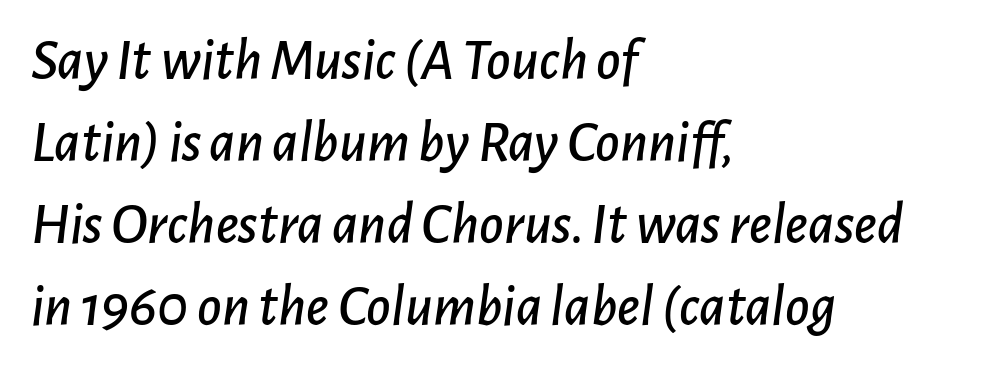
Does extra space separate the letters? No, they use regular spacing. Slanted lettering throughout. One-word summary of the alignment: left. The space directly below the letters is spotless. The letters advance in unequal steps, a hallmark of proportional type. The vertical gap from one line to the next is medium.
